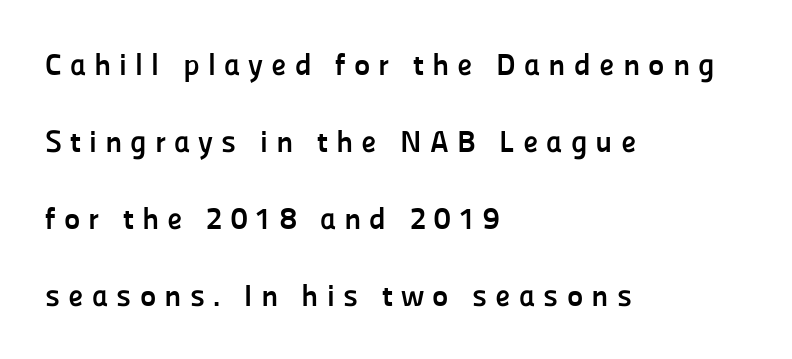
Q: Is the text bold? A: Yes.
Q: Is the text italic (slanted)? A: No, it is upright.
Q: Is the typeface a serif or a sans-serif typeface? A: Sans-serif.
Q: Is the text underlined? A: No.
Q: How is the paragraph aligned? A: Left-aligned.
Q: Is the spacing between letters normal or unusually wide? A: Unusually wide.
Q: Is the spacing between lines tight, normal or loose? A: Loose.
Q: Width (condensed, normal, or wide)? A: Normal.
Q: Stroke contrast? A: Low.
Q: x-height? A: Medium.
Q: Monospaced? A: No.
